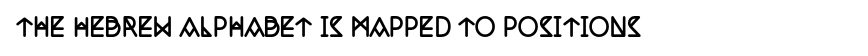
Q: Is the text bold? A: Yes.
Q: Is the text italic (slanted)? A: No, it is upright.
Q: Is the text underlined? A: No.
Q: How is the paragraph aligned? A: Left-aligned.
Q: Is the spacing between letters normal or unusually wide? A: Normal.
